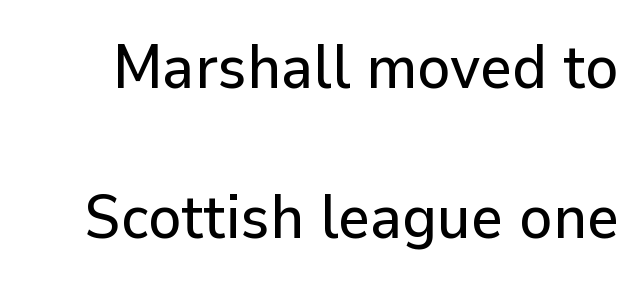
Posture: straight, roman, zero tilt. Type style note: lacks serifs. Horizontal bands of white between lines are thick stripes. No extra tracking has been applied to these lines. The rendering uses natural spacing where letterforms have individual widths.
